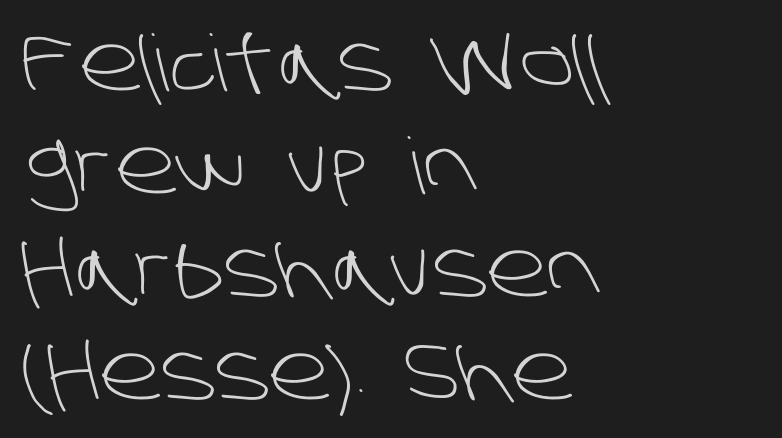
{"serif": "no", "bold": "no", "weight": "light", "width": "normal", "stroke_contrast": "low", "x_height": "large", "monospaced": "no", "underline": "no", "align": "left", "line_spacing": "normal", "line_spacing_ratio": 1.32, "letter_spacing": "normal", "letter_spacing_em": 0.0, "glyph_px": 78}
